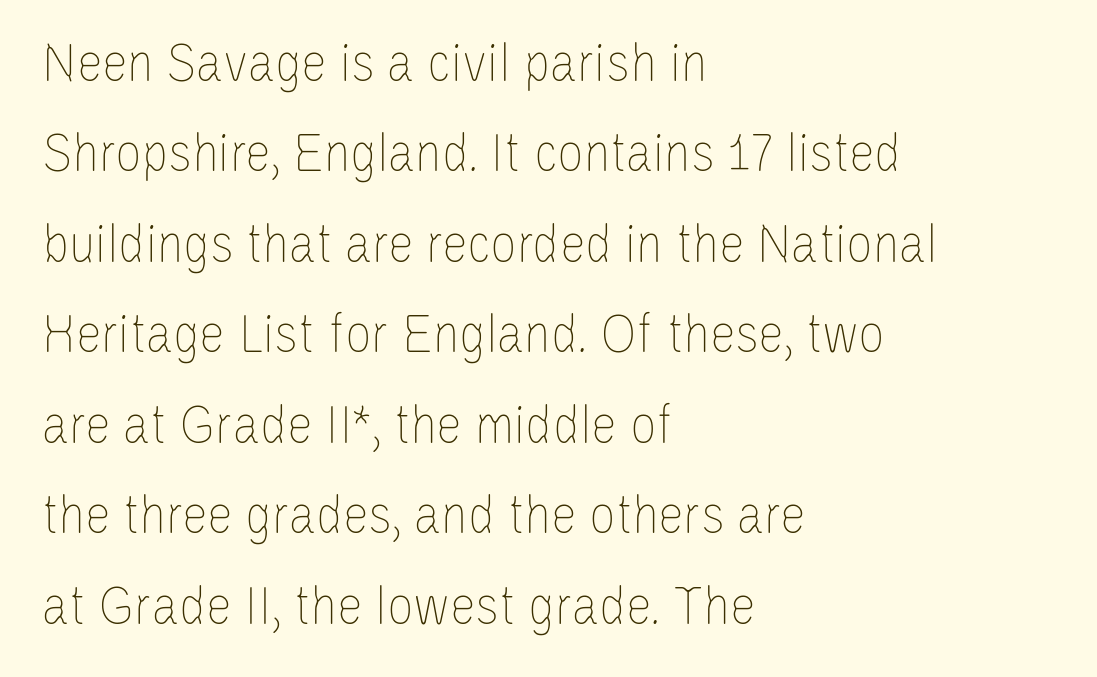
Spacing verdict: proportional, widths tailored to each character. A bare baseline throughout the passage. Posture: straight, roman, zero tilt. Reading down the column, the eye jumps a familiar distance to each next line. Look at the tracking — it's just the regular setting, nothing added.
